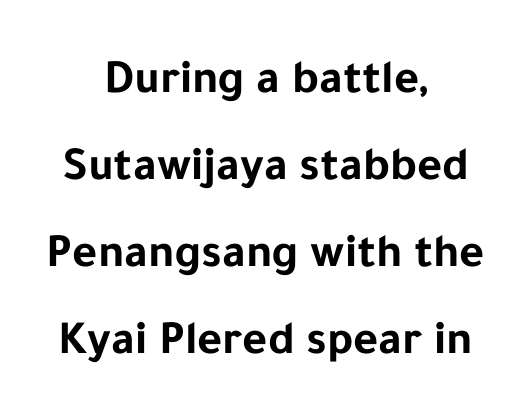
The image shows 48 px bold sans-serif type, upright; set centered, line spacing 1.81x, normal letter spacing, not underlined; low stroke contrast and a medium x-height.
